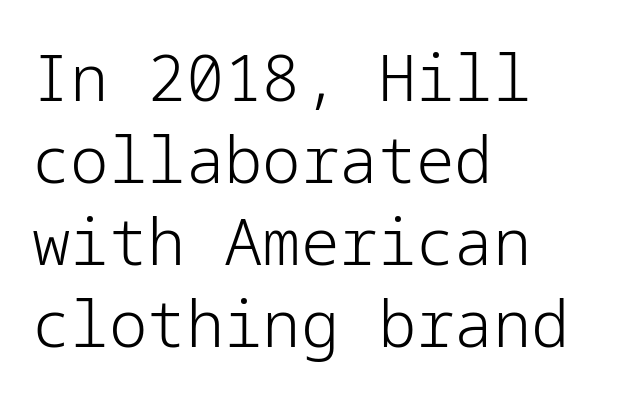
The string is rendered with underlining switched off. These lines are set flush left with a ragged right edge. Rendered with straight, roman letterforms. The lines sit at an ordinary, default distance from one another. There is no visible air inserted between adjacent glyphs.
